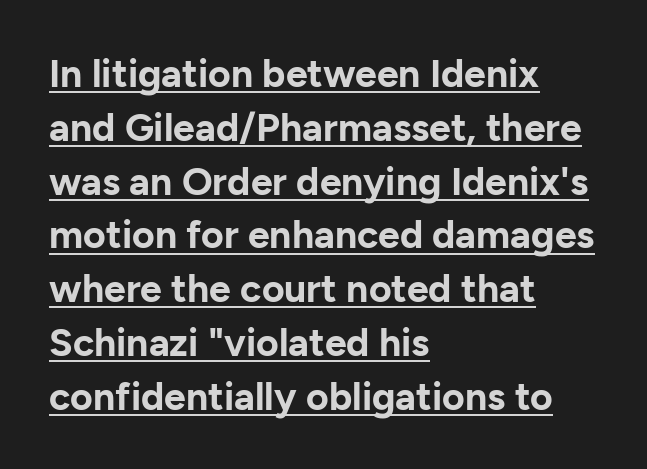
Q: Is the text bold? A: Yes.
Q: Is the text italic (slanted)? A: No, it is upright.
Q: Is the typeface a serif or a sans-serif typeface? A: Sans-serif.
Q: Is the text underlined? A: Yes.
Q: How is the paragraph aligned? A: Left-aligned.
Q: Is the spacing between letters normal or unusually wide? A: Normal.
Q: Is the spacing between lines tight, normal or loose? A: Normal.
Q: Width (condensed, normal, or wide)? A: Normal.
Q: Stroke contrast? A: Low.
Q: x-height? A: Medium.
Q: Monospaced? A: No.
